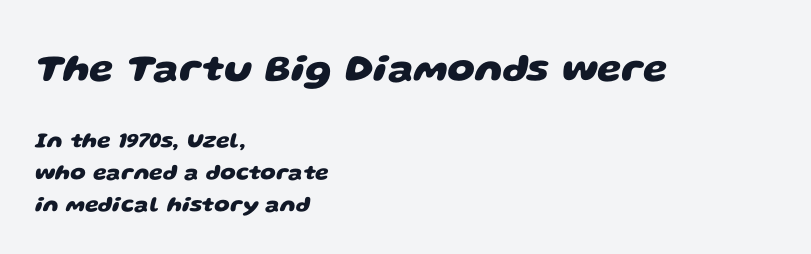
In CSS terms this would be text-align: left. Caption: standard tracking, unaltered. The strip under each line holds only bare page. The space between consecutive lines is moderate. Do the characters align in a grid? No, the font is proportional.
